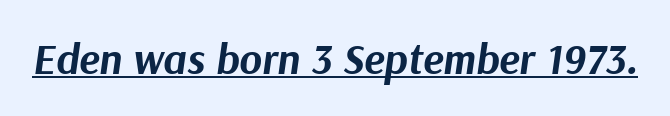
I'd describe the lettering as bold — thick and assertive. Spacing verdict: proportional, widths tailored to each character. Students, note that the glyphs here touch the page at normal intervals. Every word sits above its own underline.
